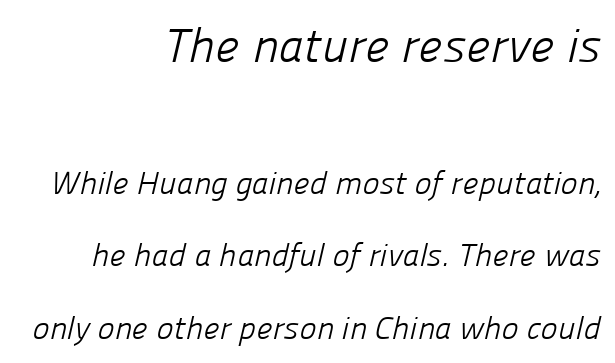
Q: Is the text bold? A: No.
Q: Is the typeface a serif or a sans-serif typeface? A: Sans-serif.
Q: Is the text underlined? A: No.
Q: How is the paragraph aligned? A: Right-aligned.
Q: Is the spacing between letters normal or unusually wide? A: Normal.
Q: Is the spacing between lines tight, normal or loose? A: Loose.
Q: Which block of text is set in a larger size, the first (top) or the second (bottom)? A: The first (top) one.
Q: Width (condensed, normal, or wide)? A: Normal.
Q: Stroke contrast? A: Low.
Q: x-height? A: Medium.
Q: Monospaced? A: No.
